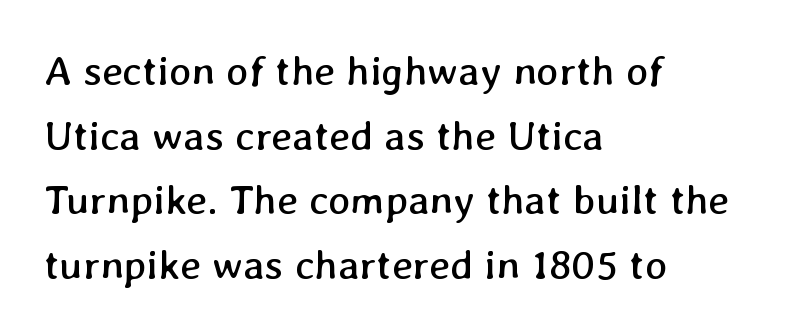
The image shows 42 px regular-weight type; set left-aligned, normal line spacing (1.54x), normal letter spacing, not underlined; low stroke contrast and a medium x-height.
